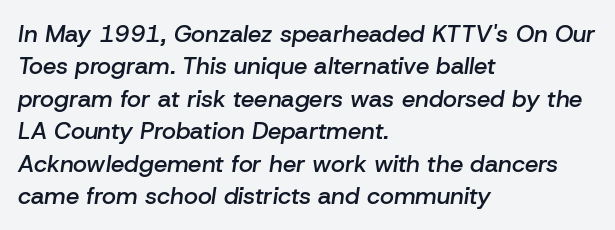
Q: Is the text bold? A: Semi-bold.
Q: Is the text italic (slanted)? A: Yes, it leans right by about 8 degrees.
Q: Is the text underlined? A: No.
Q: How is the paragraph aligned? A: Left-aligned.
Q: Is the spacing between letters normal or unusually wide? A: Normal.
Q: Is the spacing between lines tight, normal or loose? A: Normal.
